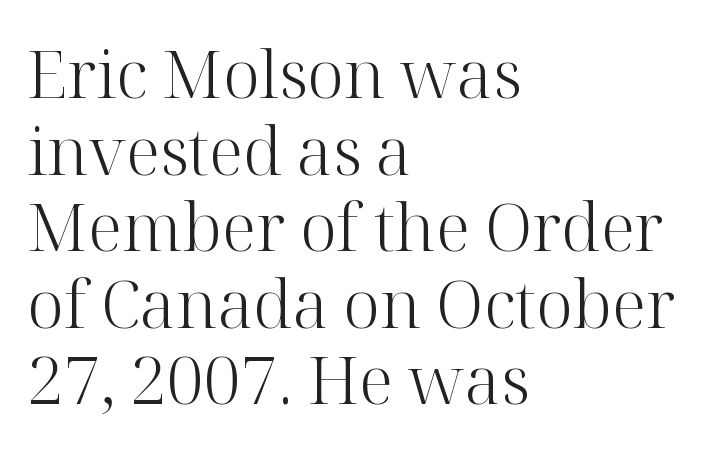
Q: Is the text bold? A: No.
Q: Is the text italic (slanted)? A: No, it is upright.
Q: Is the typeface a serif or a sans-serif typeface? A: Serif.
Q: Is the text underlined? A: No.
Q: How is the paragraph aligned? A: Left-aligned.
Q: Is the spacing between letters normal or unusually wide? A: Normal.
Q: Width (condensed, normal, or wide)? A: Normal.
Q: Stroke contrast? A: High.
Q: x-height? A: Medium.
Q: Monospaced? A: No.
